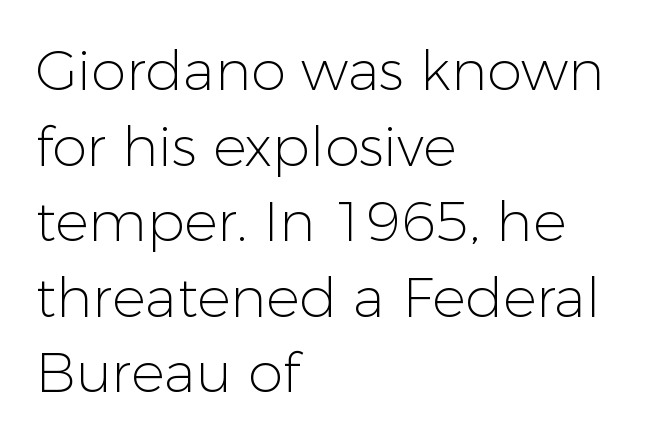
Q: Is the text bold? A: No.
Q: Is the text italic (slanted)? A: No, it is upright.
Q: Is the typeface a serif or a sans-serif typeface? A: Sans-serif.
Q: Is the text underlined? A: No.
Q: How is the paragraph aligned? A: Left-aligned.
Q: Is the spacing between letters normal or unusually wide? A: Normal.
Q: Is the spacing between lines tight, normal or loose? A: Normal.
Q: Width (condensed, normal, or wide)? A: Normal.
Q: Stroke contrast? A: Low.
Q: x-height? A: Medium.
Q: Monospaced? A: No.
